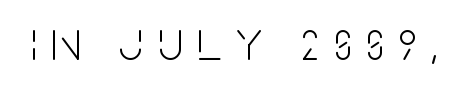
The rendering inserts visible extra space after every character. Type without underlining. Each letter keeps its own natural width here, so spacing adapts to shape. The lettering holds an erect, upright posture throughout. The glyphs in this specimen are sans serif. Is the stroke heavy? The answer is a plain regular-or-lighter.
